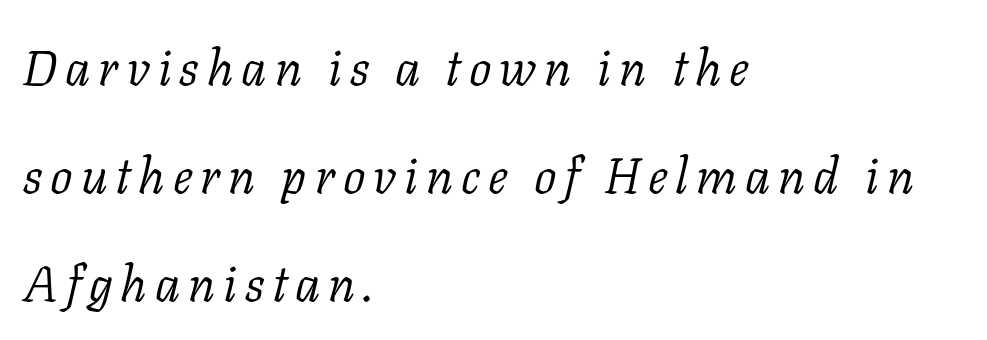
{"serif": "yes", "italic": "yes", "lean": "right", "slant_degrees": 11, "bold": "no", "weight": "light", "width": "normal", "stroke_contrast": "low", "x_height": "medium", "monospaced": "no", "underline": "no", "align": "left", "line_spacing": "loose", "line_spacing_ratio": 2.16, "glyph_px": 50}
